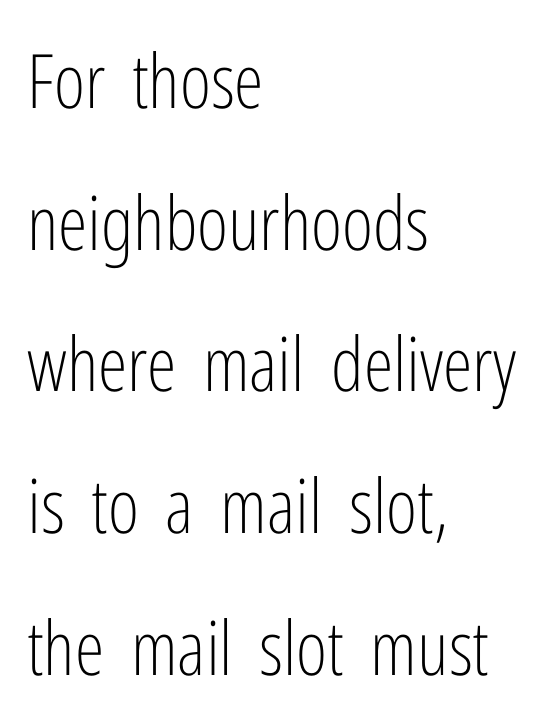
Teacher's note: observe the even left margin — that is flush-left alignment. This rendering leaves character spacing at its baseline value. The specimen reads as upright at a glance. The text was rendered using a sans face with plain stroke endings. Is this a heavy cut? Hardly; it is regular or lighter.
